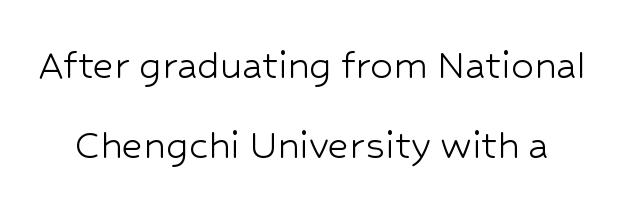
{"serif": "no", "italic": "no", "bold": "no", "weight": "light", "width": "normal", "stroke_contrast": "low", "x_height": "medium", "monospaced": "no", "underline": "no", "line_spacing_ratio": 1.78, "letter_spacing": "normal", "letter_spacing_em": 0.0, "glyph_px": 45}
